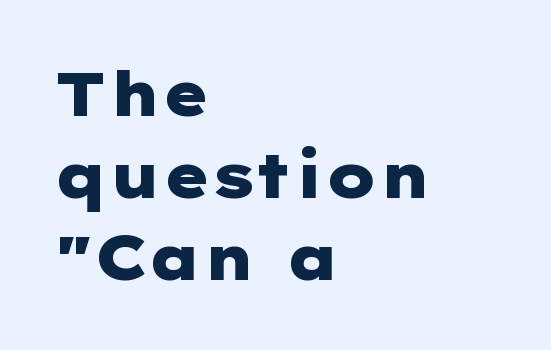
Decoration check: the copy has no underline. In terms of letterspacing, this is plain default setting. This block has exactly the height ordinary leading produces. Casual observation: everything's shoved over to the left. Typographically, this falls in the sans-serif category.
